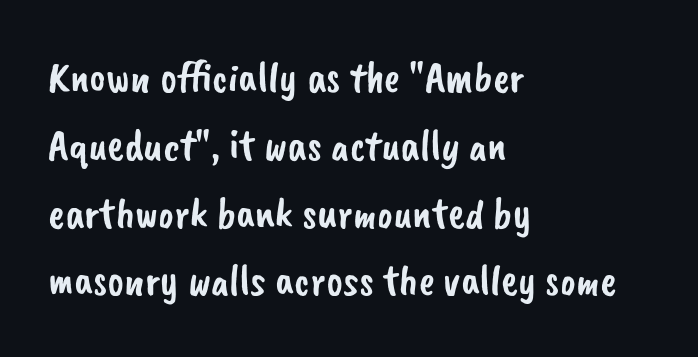
Q: Is the typeface a serif or a sans-serif typeface? A: Sans-serif.
Q: Is the text underlined? A: No.
Q: How is the paragraph aligned? A: Left-aligned.
Q: Is the spacing between letters normal or unusually wide? A: Normal.
Q: Is the spacing between lines tight, normal or loose? A: Normal.
Q: Width (condensed, normal, or wide)? A: Normal.
Q: Stroke contrast? A: Low.
Q: x-height? A: Small.
Q: Monospaced? A: No.
